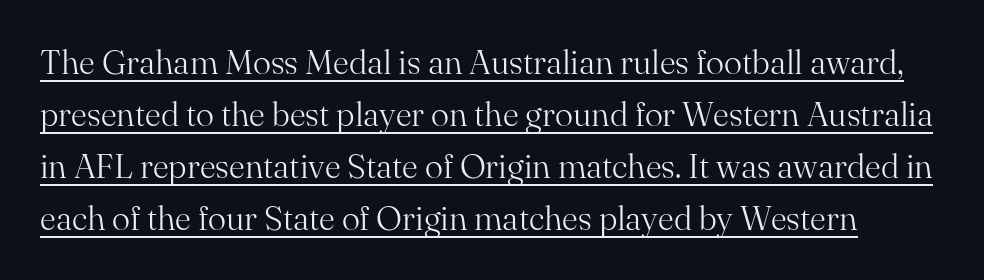
Unlike italic type, these characters show no tilt at all. How would I describe the line gaps? Plain and ordinary. The type family on display is of the serif kind. Note the varied advance widths — an 'i' is clearly narrower than an 'm'. Counters stay open thanks to moderate or lighter strokes. Compared with typical body copy, the letter spacing here is the same.
